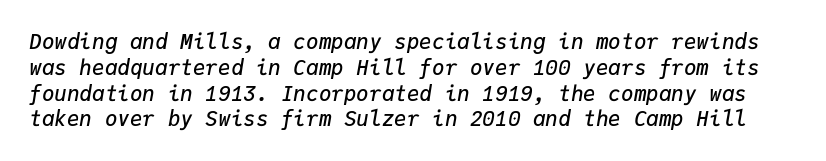
{"italic": "yes", "lean": "right", "slant_degrees": 9, "bold": "semi", "underline": "no", "line_spacing_ratio": 1.23, "letter_spacing": "normal", "letter_spacing_em": 0.0, "glyph_px": 21}
